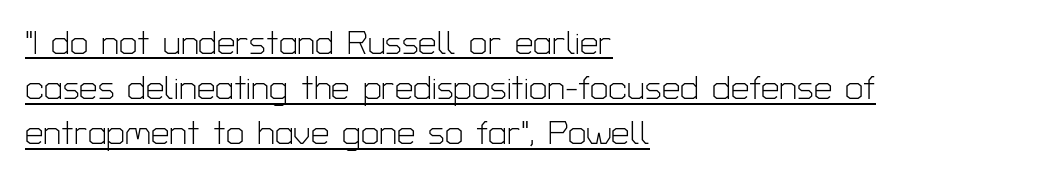
{"serif": "no", "italic": "no", "bold": "no", "weight": "light", "width": "normal", "stroke_contrast": "low", "x_height": "medium", "monospaced": "no", "underline": "yes", "align": "left", "line_spacing": "normal", "line_spacing_ratio": 1.37, "letter_spacing": "normal", "letter_spacing_em": 0.0, "glyph_px": 33}
